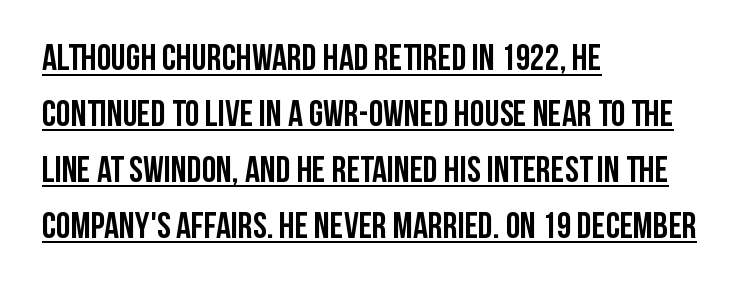
Q: Is the text bold? A: Yes.
Q: Is the text italic (slanted)? A: No, it is upright.
Q: Is the typeface a serif or a sans-serif typeface? A: Sans-serif.
Q: Is the text underlined? A: Yes.
Q: How is the paragraph aligned? A: Left-aligned.
Q: Is the spacing between letters normal or unusually wide? A: Normal.
Q: Is the spacing between lines tight, normal or loose? A: Normal.
Q: Width (condensed, normal, or wide)? A: Condensed.
Q: Stroke contrast? A: Low.
Q: x-height? A: Large.
Q: Monospaced? A: No.
